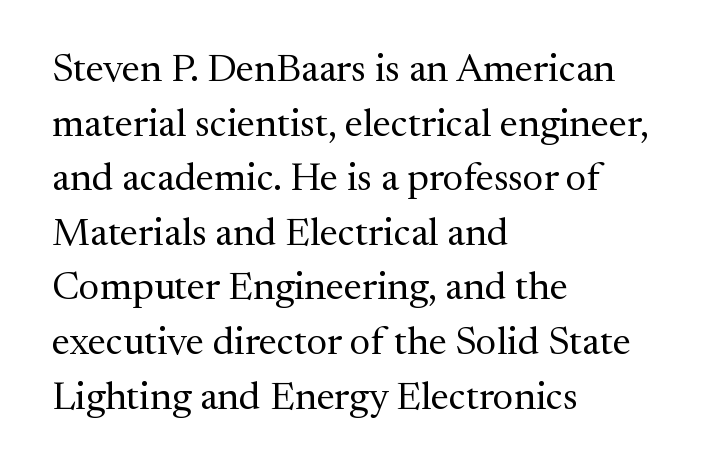
Q: Is the text bold? A: No.
Q: Is the text italic (slanted)? A: No, it is upright.
Q: Is the typeface a serif or a sans-serif typeface? A: Serif.
Q: Is the text underlined? A: No.
Q: How is the paragraph aligned? A: Left-aligned.
Q: Is the spacing between letters normal or unusually wide? A: Normal.
Q: Is the spacing between lines tight, normal or loose? A: Normal.
Q: Width (condensed, normal, or wide)? A: Normal.
Q: Stroke contrast? A: Medium.
Q: x-height? A: Medium.
Q: Monospaced? A: No.
